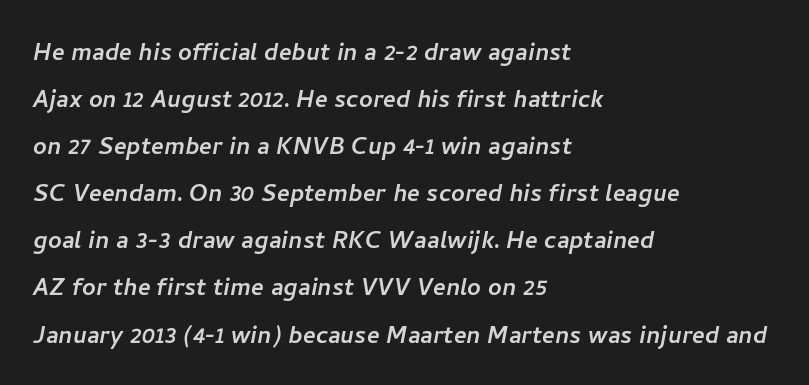
Q: Is the typeface a serif or a sans-serif typeface? A: Sans-serif.
Q: Is the text underlined? A: No.
Q: How is the paragraph aligned? A: Left-aligned.
Q: Is the spacing between letters normal or unusually wide? A: Normal.
Q: Is the spacing between lines tight, normal or loose? A: Normal.
Q: Width (condensed, normal, or wide)? A: Normal.
Q: Stroke contrast? A: Low.
Q: x-height? A: Medium.
Q: Monospaced? A: No.
